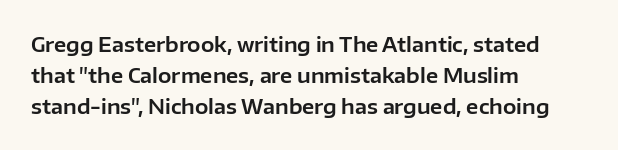
Q: Is the text italic (slanted)? A: No, it is upright.
Q: Is the text underlined? A: No.
Q: How is the paragraph aligned? A: Left-aligned.
Q: Is the spacing between letters normal or unusually wide? A: Normal.
Q: Is the spacing between lines tight, normal or loose? A: Normal.
